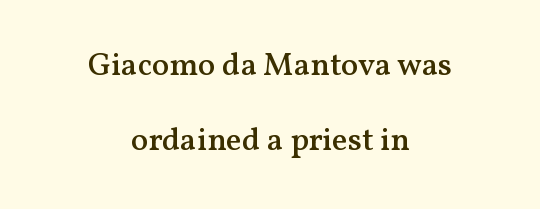
The image shows 32 px semibold serif type, upright; set centered, loose line spacing (2.34x), normal letter spacing, not underlined; medium stroke contrast and a medium x-height.
